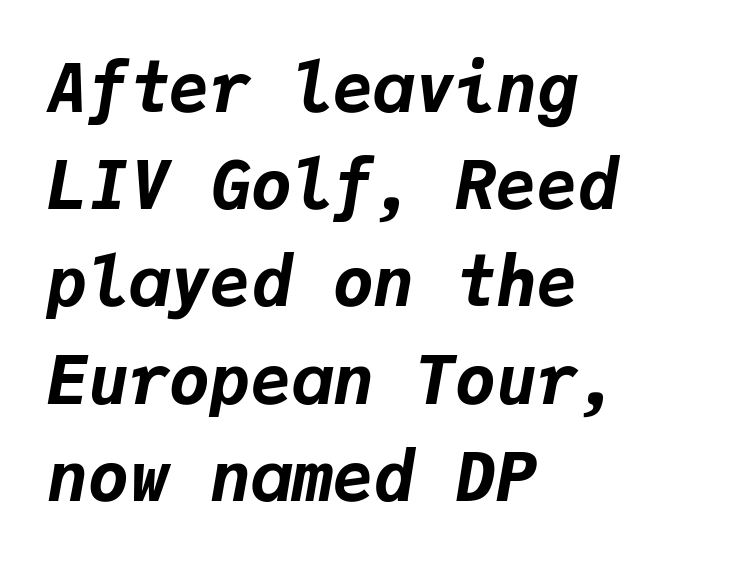
Here the designer chose a console-style face with uniform glyph widths. The letters are bold, with thick, heavy strokes. Line beginnings align vertically; line endings do not. Notice how descenders clear the ascenders below comfortably — that's standard leading.
